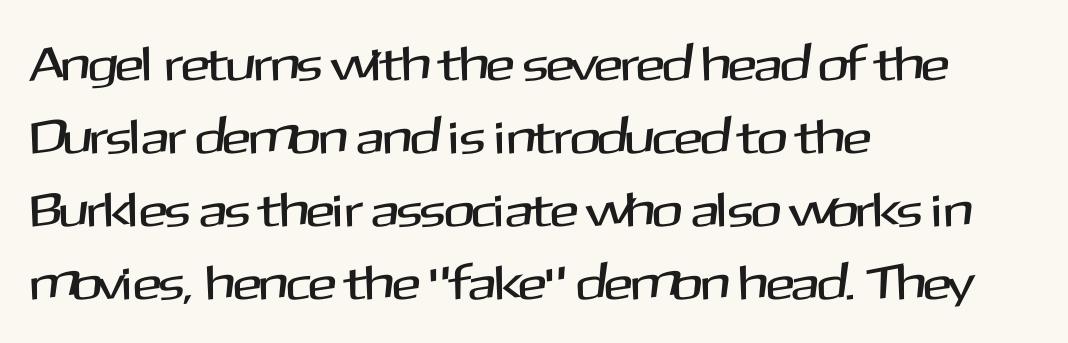
The image shows 48 px sans-serif type, upright; set left-aligned, normal line spacing (1.52x), normal letter spacing, not underlined; medium stroke contrast and a medium x-height.
